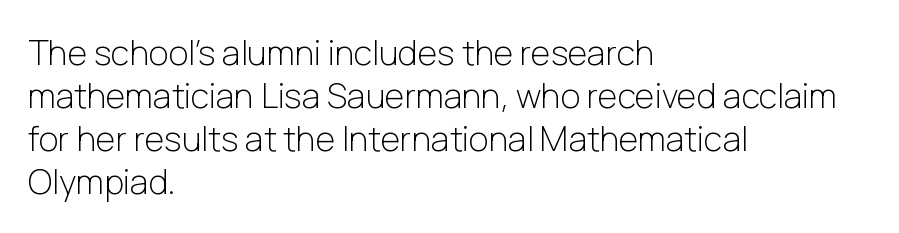
The image shows 34 px light sans-serif type, upright; set left-aligned, normal line spacing (1.26x), normal letter spacing, not underlined; low stroke contrast and a medium x-height.
